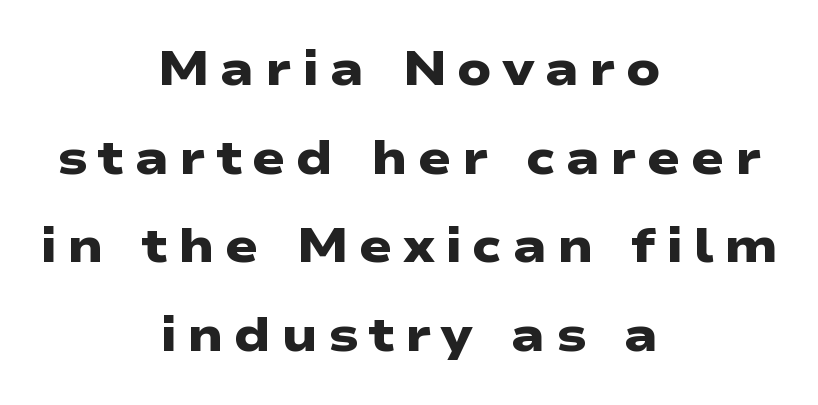
Descenders are the only things crossing below the line. A typesetter would call this heavily tracked-out type. Varying glyph widths throughout — classic text-font behaviour. A full-strength bold gives these letters their thick strokes. Compared with a flush-left layout, this one balances lines on the center instead. This sample uses a sans-serif face.
